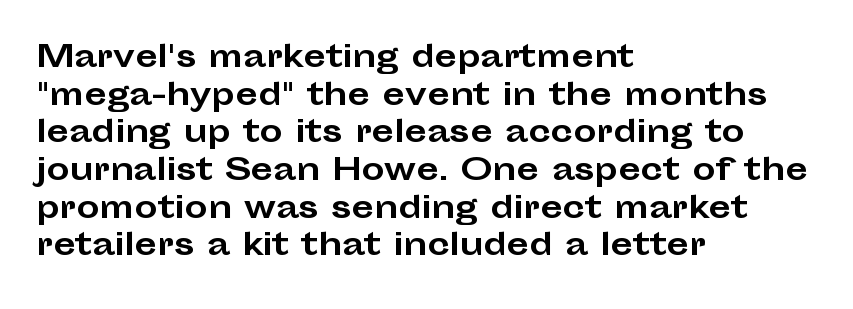
A typesetter would mark this as roman, not italic. Each line starts at the same left margin while the right side varies. These lines carry a lot of weight — the face is fully bold. This sample has the flowing, uneven cadence of proportional lettering. These lines are composed in type without serifs.
